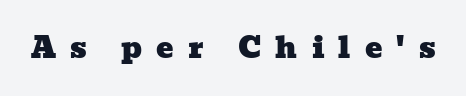
{"serif": "yes", "width": "wide", "stroke_contrast": "low", "x_height": "medium", "monospaced": "no", "underline": "no", "letter_spacing": "wide", "letter_spacing_em": 0.49, "glyph_px": 29}
